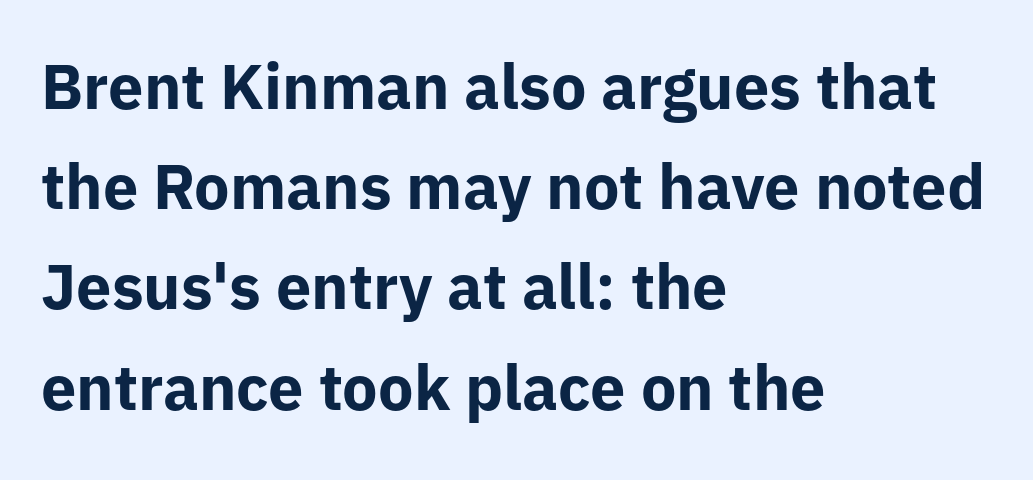
The image shows 63 px bold sans-serif type, upright; set left-aligned, normal line spacing (1.59x), normal letter spacing, not underlined; low stroke contrast and a medium x-height.
